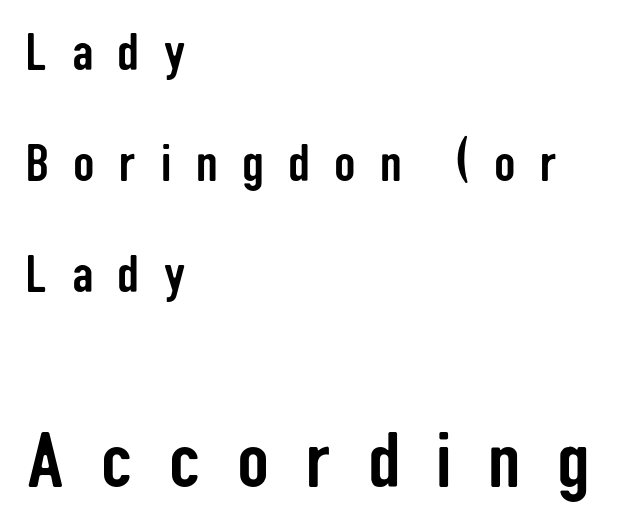
Left-aligned paragraph, ragged on the right. Upright lettering throughout. Two sizes are in play, and the larger belongs to the second block. Just letters on the line, the space beneath them empty. The type family on display is of the sans-serif kind.
